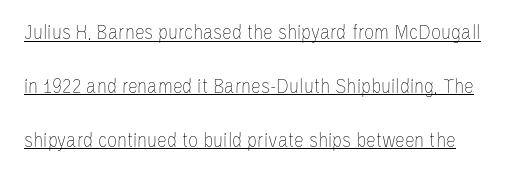
The image shows 22 px text type, upright; set loose line spacing (2.45x), normal letter spacing, underlined.
